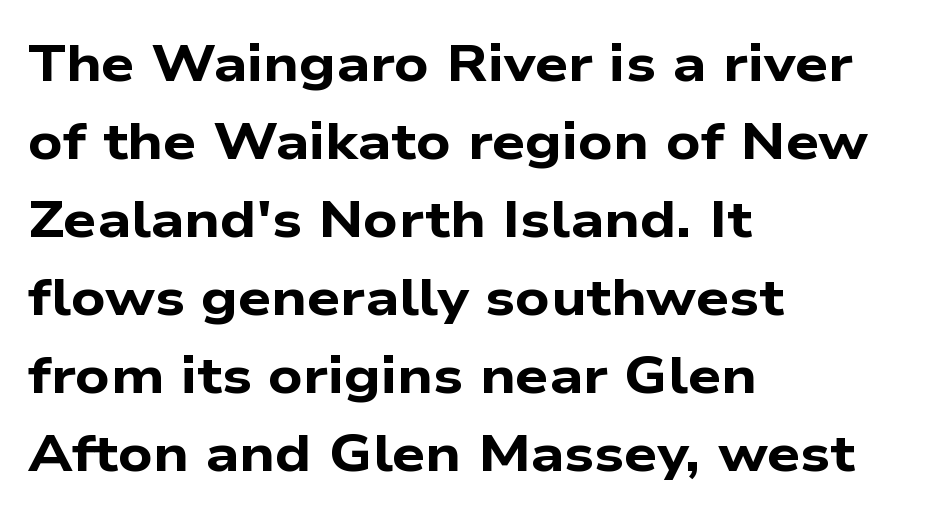
{"serif": "no", "bold": "yes", "weight": "bold", "width": "wide", "stroke_contrast": "low", "x_height": "medium", "monospaced": "no", "underline": "no", "align": "left", "line_spacing": "normal", "line_spacing_ratio": 1.5, "letter_spacing": "normal", "letter_spacing_em": 0.0, "glyph_px": 52}
